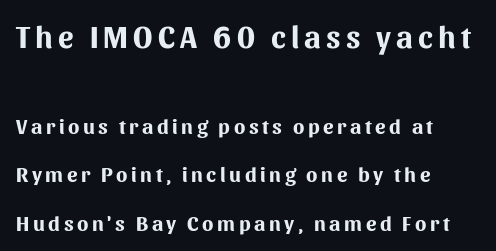
The typeface chosen for these lines omits serifs. Spacing verdict: proportional, widths tailored to each character. Only glyphs here, with clear space below each row. Characters remain perfectly vertical along every line. The rendering uses a bold face; every stroke is thick and dark. The passage is arranged the way most books set body copy — flush left.
